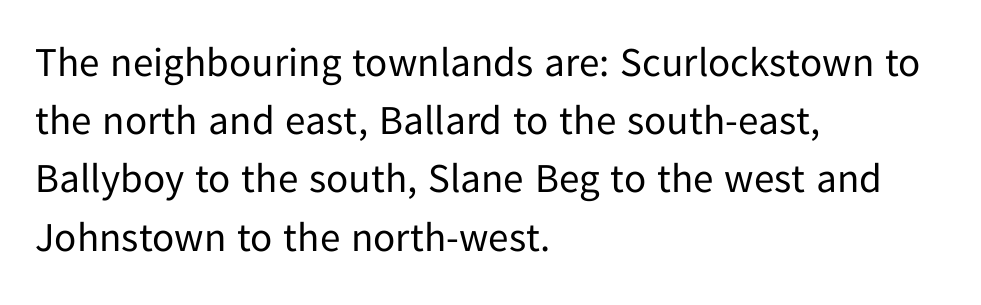
Q: Is the text bold? A: No.
Q: Is the text italic (slanted)? A: No, it is upright.
Q: Is the typeface a serif or a sans-serif typeface? A: Sans-serif.
Q: Is the text underlined? A: No.
Q: How is the paragraph aligned? A: Left-aligned.
Q: Is the spacing between letters normal or unusually wide? A: Normal.
Q: Is the spacing between lines tight, normal or loose? A: Normal.
Q: Width (condensed, normal, or wide)? A: Normal.
Q: Stroke contrast? A: Low.
Q: x-height? A: Medium.
Q: Monospaced? A: No.
